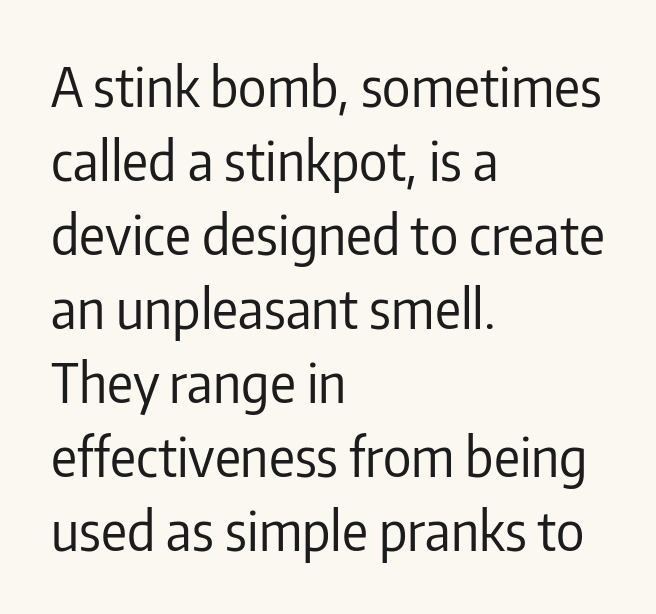
Leading matches the norm, producing a regular column. Glance below the letters and you will spot only blank space. The glyphs in this specimen are sans serif. This reads as an unemphasized weight, regular at the heaviest.
